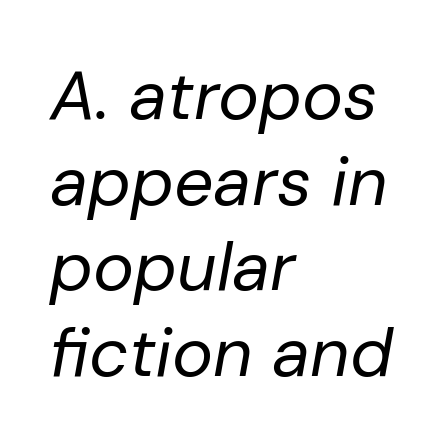
Q: Is the text bold? A: No.
Q: Is the text italic (slanted)? A: Yes, it leans right by about 10 degrees.
Q: Is the text underlined? A: No.
Q: How is the paragraph aligned? A: Left-aligned.
Q: Is the spacing between letters normal or unusually wide? A: Normal.
Q: Width (condensed, normal, or wide)? A: Normal.
Q: Stroke contrast? A: Low.
Q: x-height? A: Medium.
Q: Monospaced? A: No.
